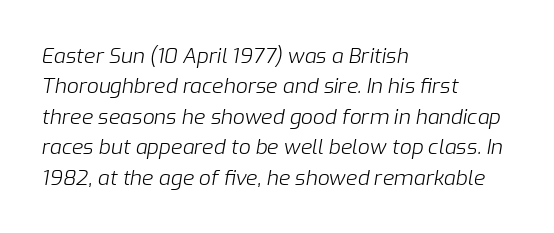
Q: Is the text bold? A: No.
Q: Is the text italic (slanted)? A: Yes, it leans right by about 9 degrees.
Q: Is the text underlined? A: No.
Q: How is the paragraph aligned? A: Left-aligned.
Q: Is the spacing between letters normal or unusually wide? A: Normal.
Q: Is the spacing between lines tight, normal or loose? A: Normal.
